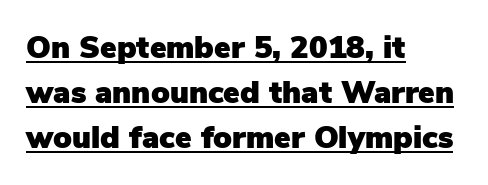
Italic: no, the glyphs are upright roman. Looks like regular typesetting: each glyph gets only the width it needs. The rendered words wear a rule along their underside. The face used here is a sans, in the tradition of grotesques and geometrics.
